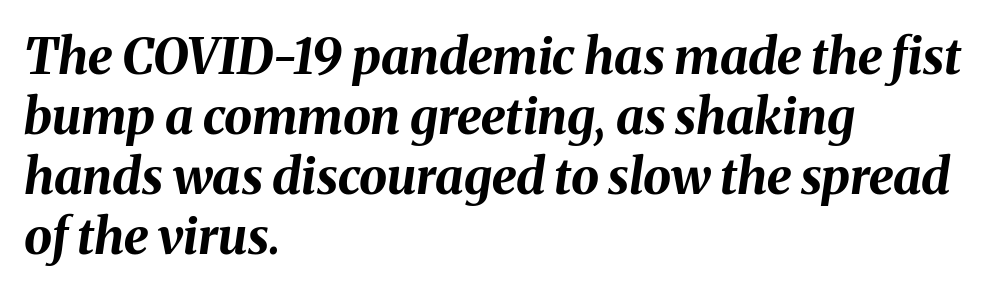
The image shows 50 px bold type, italic (leaning right); set left-aligned, line spacing 1.2x, normal letter spacing, not underlined; medium stroke contrast and a medium x-height.
